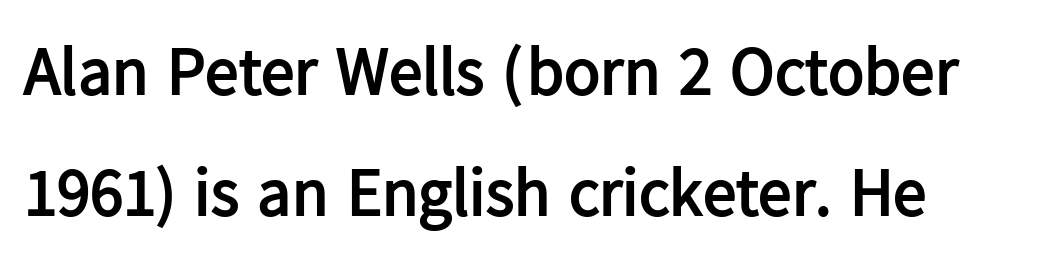
{"serif": "no", "italic": "no", "bold": "yes", "weight": "semibold", "width": "normal", "stroke_contrast": "low", "x_height": "medium", "monospaced": "no", "underline": "no", "line_spacing_ratio": 1.8, "letter_spacing": "normal", "letter_spacing_em": 0.0, "glyph_px": 67}
